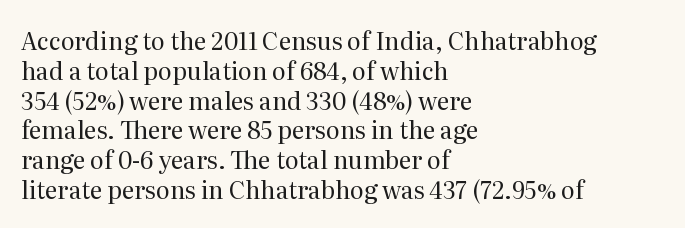
Q: Is the text bold? A: No.
Q: Is the text italic (slanted)? A: No, it is upright.
Q: Is the text underlined? A: No.
Q: How is the paragraph aligned? A: Left-aligned.
Q: Is the spacing between letters normal or unusually wide? A: Normal.
